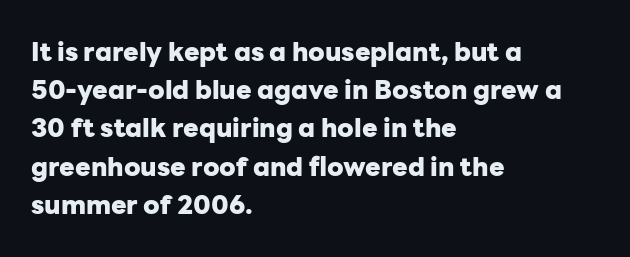
{"italic": "no", "bold": "yes", "underline": "no", "align": "left", "line_spacing": "normal", "line_spacing_ratio": 1.47, "letter_spacing": "normal", "letter_spacing_em": 0.0, "glyph_px": 26}
